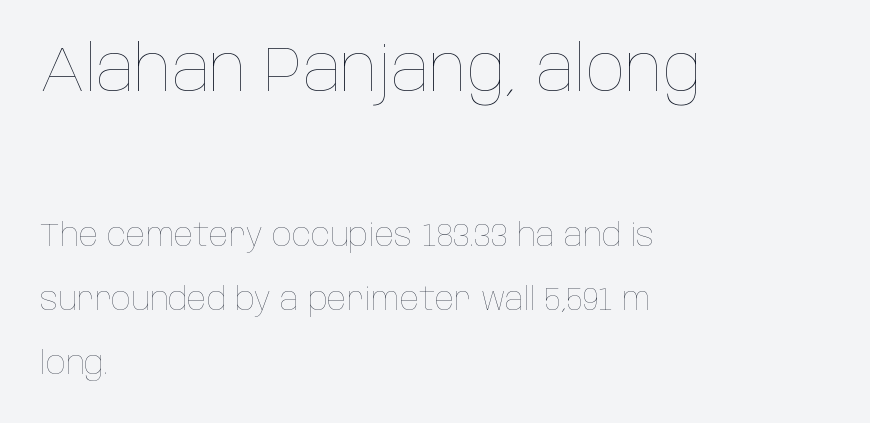
{"italic": "no", "bold": "no", "weight": "thin", "width": "condensed", "stroke_contrast": "low", "x_height": "large", "monospaced": "no", "underline": "no", "align": "left", "line_spacing": "loose", "line_spacing_ratio": 2.01, "letter_spacing": "normal", "letter_spacing_em": 0.0, "larger_block": "first", "size_ratio": 2.0, "glyph_px": 64}
